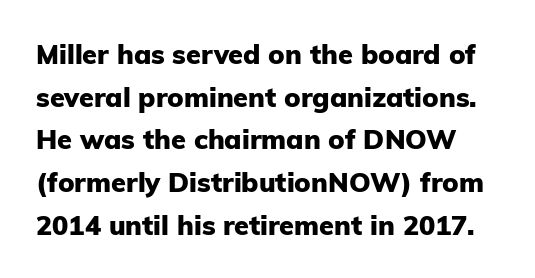
Weight: bold. The type sits square on the baseline with zero lean. A clean baseline with only descenders dipping below it. Regular leading. Tracking value appears to be zero — textbook default spacing.
